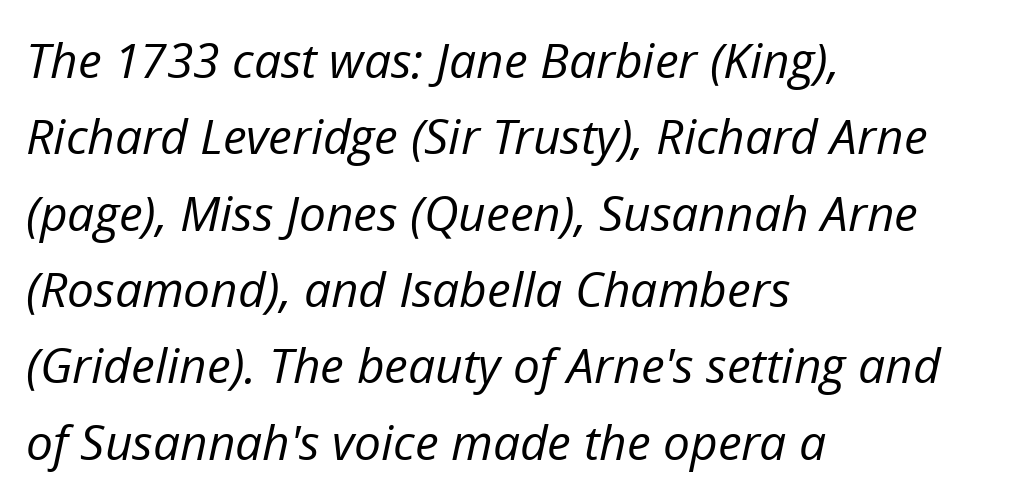
Q: Is the text bold? A: No.
Q: Is the text italic (slanted)? A: Yes, it leans right by about 12 degrees.
Q: Is the text underlined? A: No.
Q: How is the paragraph aligned? A: Left-aligned.
Q: Is the spacing between letters normal or unusually wide? A: Normal.
Q: Is the spacing between lines tight, normal or loose? A: Normal.
Q: Width (condensed, normal, or wide)? A: Normal.
Q: Stroke contrast? A: Low.
Q: x-height? A: Medium.
Q: Monospaced? A: No.
